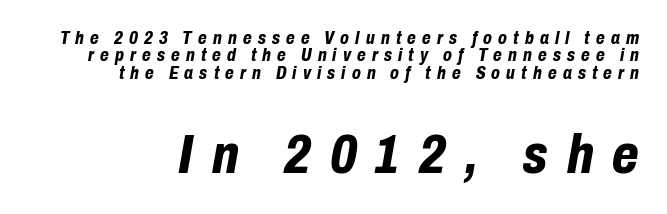
What's the leading like? Squeezed, with rows nearly overlapping. Looking at the ascenders, they clearly lean. Spacing verdict: proportional, widths tailored to each character. This sample uses expanded letter spacing, leaving extra air between glyphs. Small over large — that's the arrangement of the two blocks here. How heavy is the stroke? Heavy — this is a bold.
